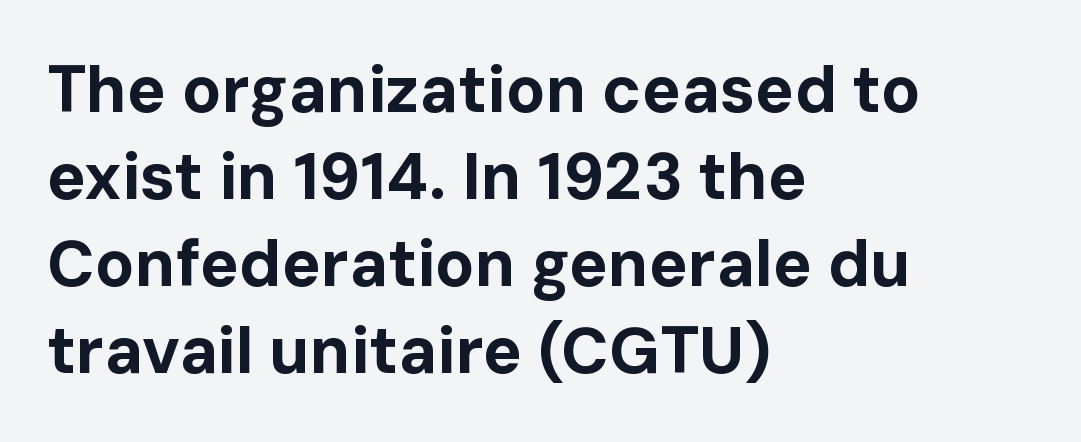
{"serif": "no", "italic": "no", "bold": "yes", "weight": "bold", "width": "normal", "stroke_contrast": "low", "x_height": "medium", "monospaced": "no", "underline": "no", "align": "left", "line_spacing": "normal", "line_spacing_ratio": 1.34, "letter_spacing": "normal", "letter_spacing_em": 0.0, "glyph_px": 65}
